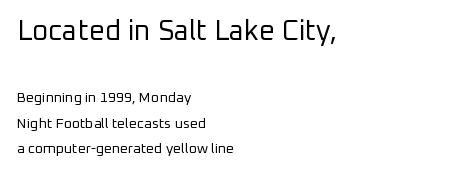
Type size steps down from the first block to the second. Serifs: no, the terminals of the letterforms are clean. No extra ink here — the face is not bold. The ragged edge is on the right, which tells us the setting is flush left.
